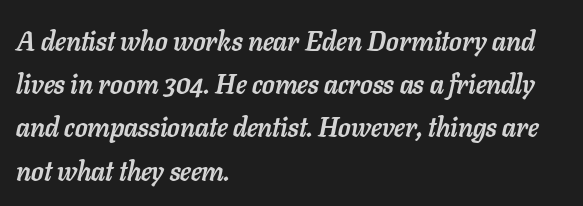
{"italic": "yes", "lean": "right", "slant_degrees": 11, "bold": "yes", "underline": "no", "align": "left", "line_spacing": "normal", "line_spacing_ratio": 1.6, "letter_spacing": "normal", "letter_spacing_em": 0.0, "glyph_px": 27}
